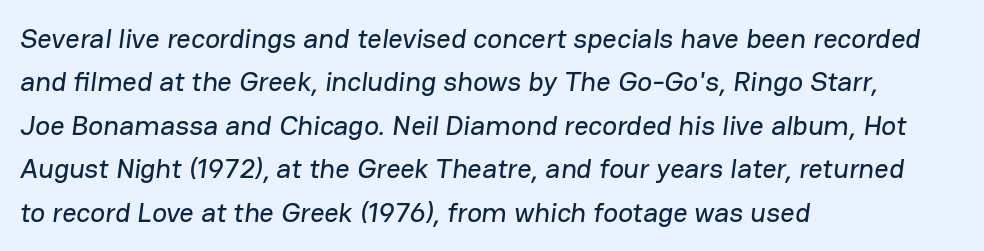
How would I describe the line gaps? Plain and ordinary. Caption: multi-line text, flush left, ragged right. The face used here is a sans, in the tradition of grotesques and geometrics. Each row of text sits above clean, open space. Do the characters align in a grid? No, the font is proportional. Students, note that the glyphs here touch the page at normal intervals.
